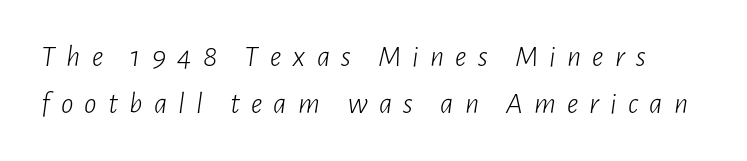
Compared with ordinary roman type, these characters are visibly tilted. The strokes are not fattened; the text isn't bold. Words float on clear page, feet unadorned. Compared with typical body copy, the letter spacing here is much looser. Looks like regular typesetting: each glyph gets only the width it needs. What's the leading like? Ordinary, nothing unusual.
